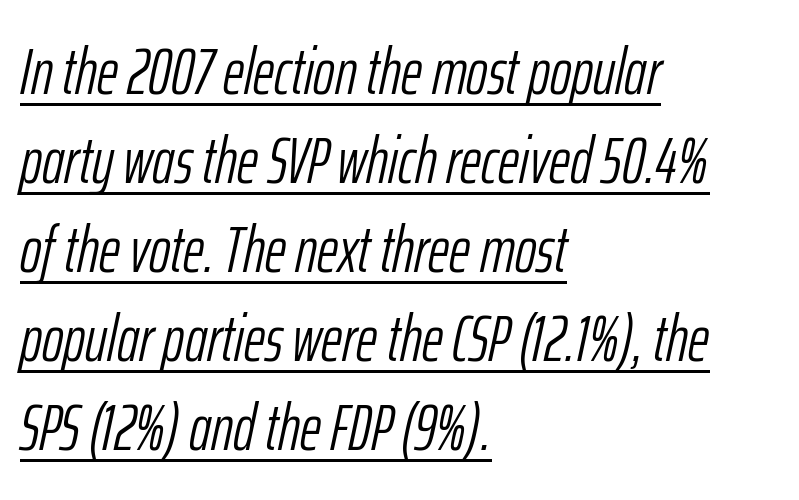
Q: Is the text bold? A: No.
Q: Is the text italic (slanted)? A: Yes, it leans right by about 12 degrees.
Q: Is the text underlined? A: Yes.
Q: How is the paragraph aligned? A: Left-aligned.
Q: Is the spacing between letters normal or unusually wide? A: Normal.
Q: Is the spacing between lines tight, normal or loose? A: Normal.
Q: Width (condensed, normal, or wide)? A: Condensed.
Q: Stroke contrast? A: Low.
Q: x-height? A: Medium.
Q: Monospaced? A: No.
